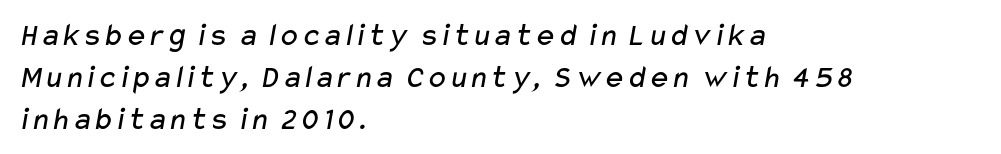
{"serif": "no", "bold": "no", "weight": "regular", "width": "wide", "stroke_contrast": "low", "x_height": "medium", "monospaced": "no", "underline": "no", "align": "left", "line_spacing": "normal", "line_spacing_ratio": 1.27, "letter_spacing": "normal", "letter_spacing_em": 0.0, "glyph_px": 33}
